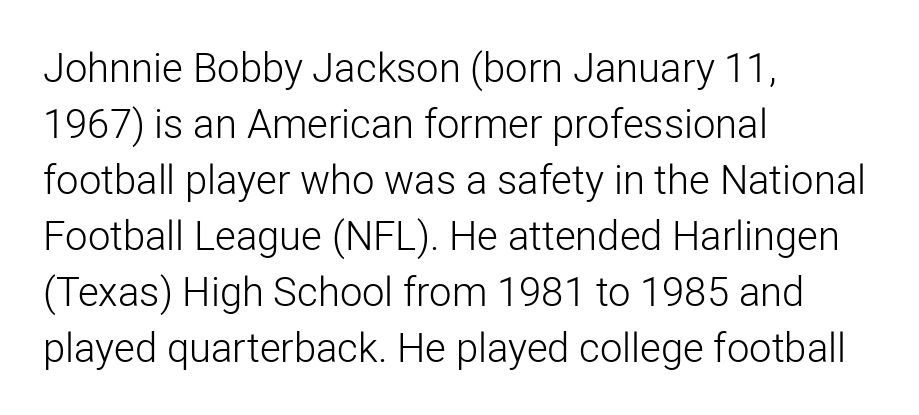
The rag falls on the right side of this text block. Caption: standard tracking, unaltered. Character widths vary here, with narrow letters taking less room than wide ones. A typesetter would mark this as roman, not italic. Is the type heavy? It reads as light-to-regular instead. Students, observe: this is what conventionally led text looks like.
